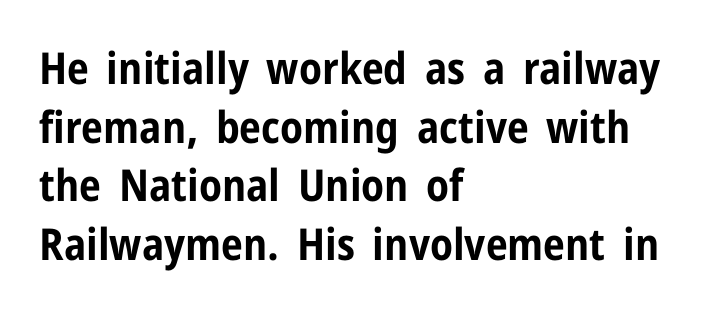
The image shows 44 px bold, condensed sans-serif type, upright; set left-aligned, normal line spacing (1.33x), normal letter spacing, not underlined; low stroke contrast and a medium x-height.
